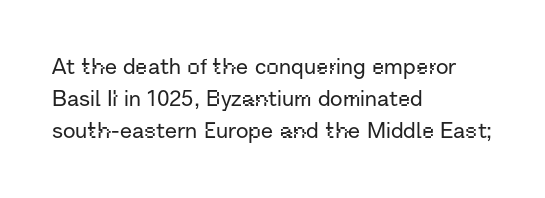
{"italic": "no", "underline": "no", "align": "left", "line_spacing": "normal", "line_spacing_ratio": 1.46, "letter_spacing": "normal", "letter_spacing_em": 0.0, "glyph_px": 22}
